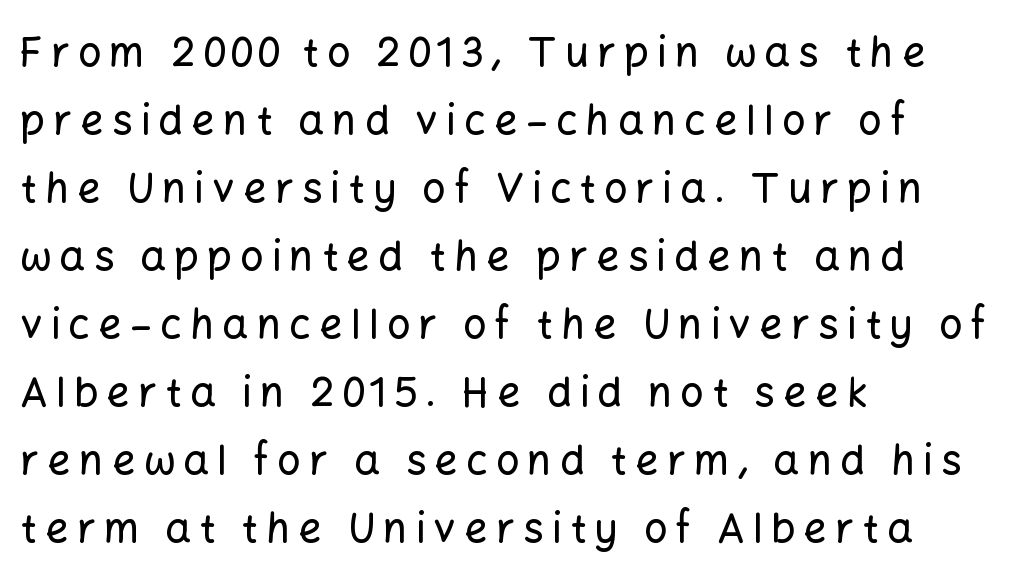
The image shows 41 px sans-serif type, upright; set left-aligned, normal line spacing (1.66x), unusually wide letter spacing (+0.2 em), not underlined; low stroke contrast and a medium x-height.
